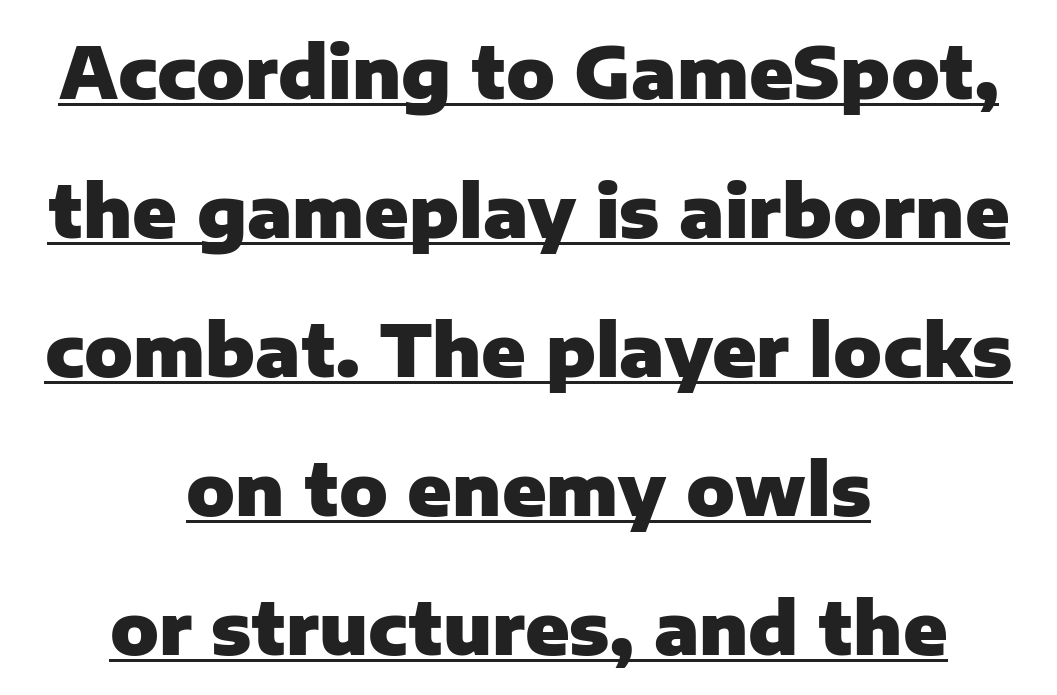
This is heavy type, rendered in bold. The designer went with a sans here, leaving each stem footless. The compositor balanced each line on the midline. Here the designer chose a conventional face with non-uniform glyph widths.
